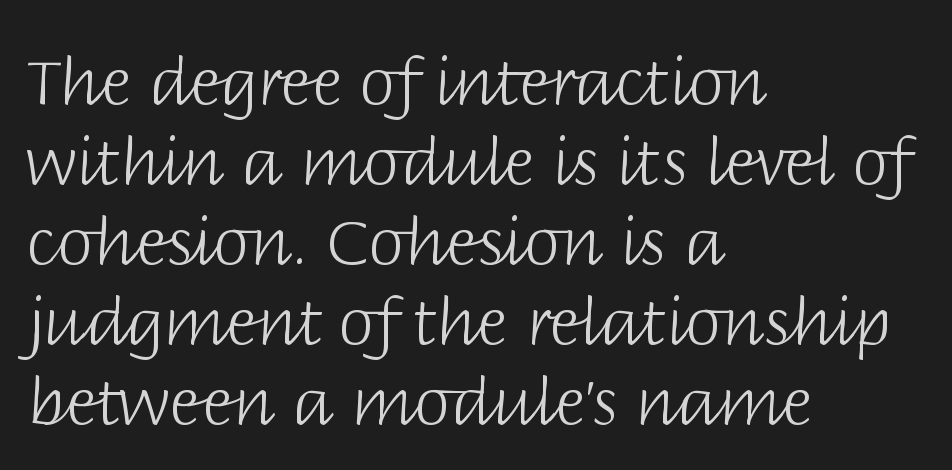
Notice how the stems are strictly vertical — no italics here. Counters stay open thanks to moderate or lighter strokes. I'd call this a sans setting — the letters go barefoot. The face used here is rendered with its standard letterfit. The text block is weighted toward the left margin, trailing off unevenly rightward.
